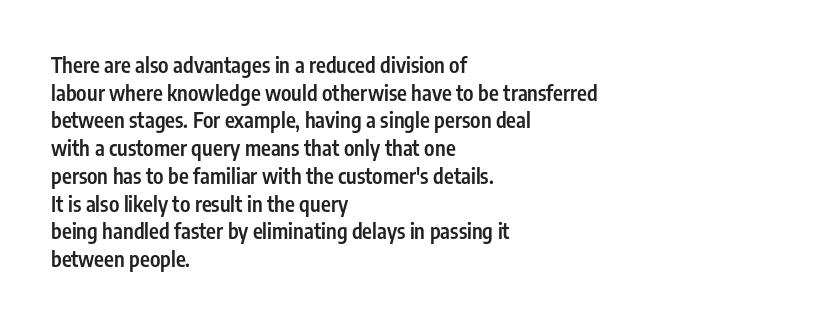
The image shows 21 px text type, upright; set left-aligned, normal line spacing (1.32x), normal letter spacing, not underlined.
